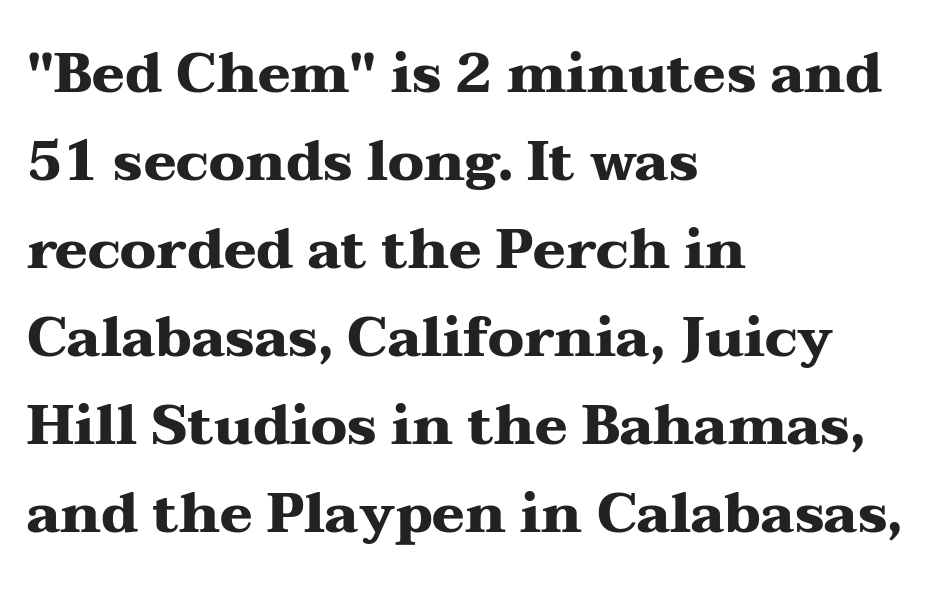
The image shows 55 px heavy, wide serif type, upright; set left-aligned, normal line spacing (1.6x), normal letter spacing, not underlined; medium stroke contrast and a medium x-height.
